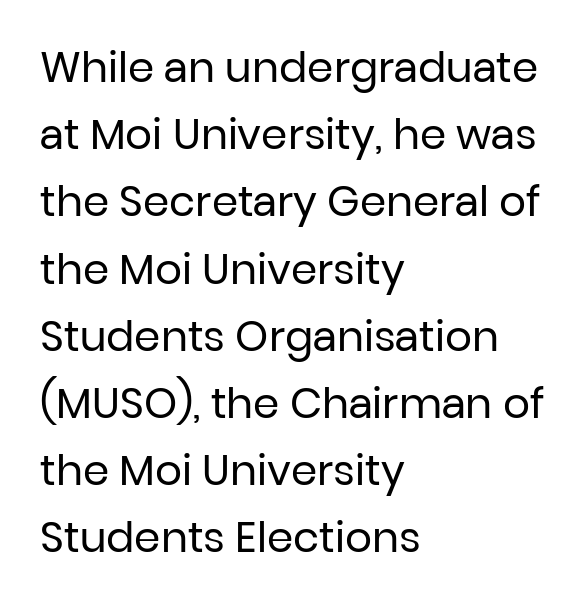
{"serif": "no", "italic": "no", "bold": "no", "weight": "regular", "width": "normal", "stroke_contrast": "low", "x_height": "medium", "monospaced": "no", "underline": "no", "align": "left", "line_spacing": "normal", "line_spacing_ratio": 1.6, "letter_spacing": "normal", "letter_spacing_em": 0.0, "glyph_px": 42}
